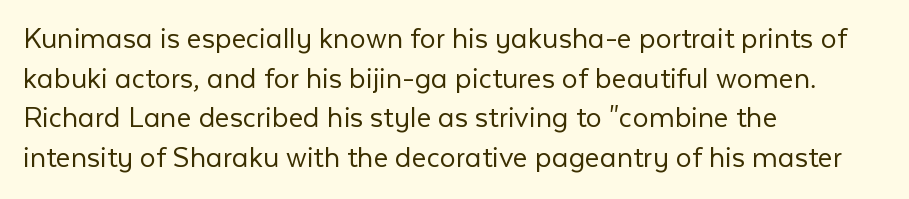
The rendering anchors every line to the left-hand side. Unmarked baselines from the first word to the last. Stroke thickness stays within the range of a standard reading face or lighter. Observe the ordinary spacing: letters are neighbours, not strangers.
